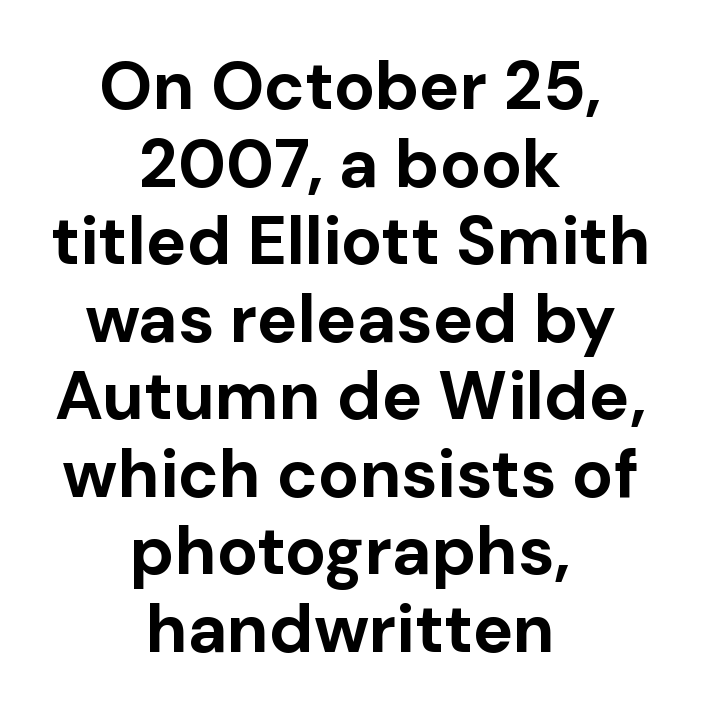
Q: Is the text bold? A: Yes.
Q: Is the text italic (slanted)? A: No, it is upright.
Q: Is the typeface a serif or a sans-serif typeface? A: Sans-serif.
Q: Is the text underlined? A: No.
Q: How is the paragraph aligned? A: Centered.
Q: Is the spacing between letters normal or unusually wide? A: Normal.
Q: Is the spacing between lines tight, normal or loose? A: Tight.
Q: Width (condensed, normal, or wide)? A: Normal.
Q: Stroke contrast? A: Low.
Q: x-height? A: Medium.
Q: Monospaced? A: No.
